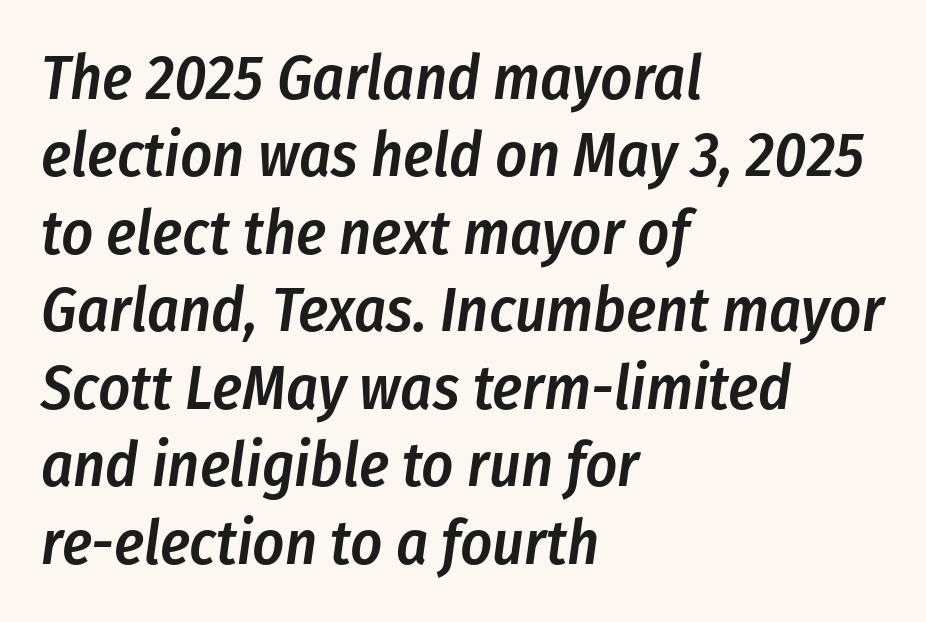
Q: Is the text bold? A: Semi-bold.
Q: Is the text italic (slanted)? A: Yes, it leans right by about 8 degrees.
Q: Is the text underlined? A: No.
Q: How is the paragraph aligned? A: Left-aligned.
Q: Is the spacing between letters normal or unusually wide? A: Normal.
Q: Is the spacing between lines tight, normal or loose? A: Normal.
Q: Width (condensed, normal, or wide)? A: Condensed.
Q: Stroke contrast? A: Low.
Q: x-height? A: Medium.
Q: Monospaced? A: No.
